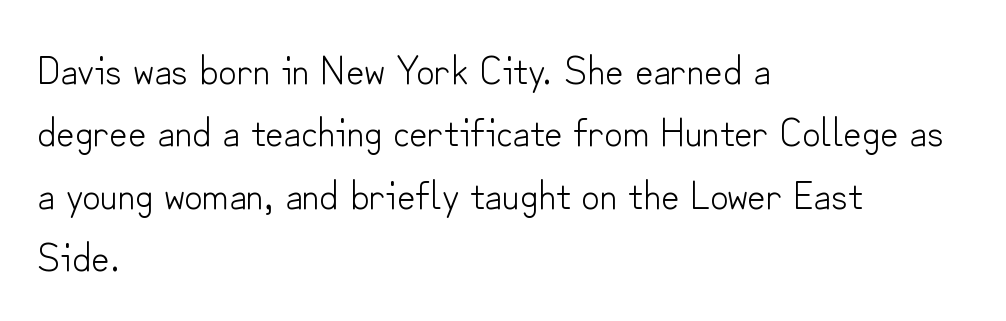
{"serif": "no", "italic": "no", "bold": "no", "weight": "light", "width": "normal", "stroke_contrast": "low", "x_height": "small", "monospaced": "no", "underline": "no", "align": "left", "line_spacing": "normal", "line_spacing_ratio": 1.56, "letter_spacing": "normal", "letter_spacing_em": 0.0, "glyph_px": 40}
